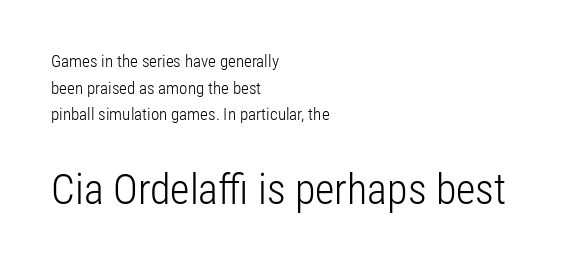
Nope, no serifs anywhere on these letters. Look at the tracking — it's just the regular setting, nothing added. Descenders hang freely into open space. Vertical strokes here are truly vertical.
